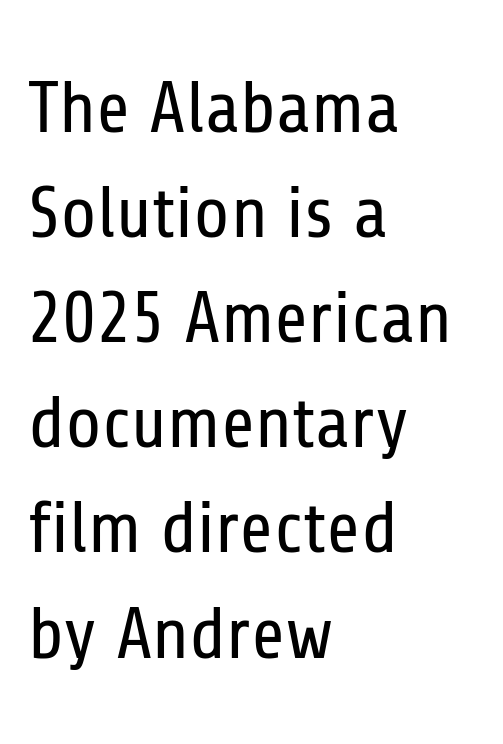
A typesetter would mark this as roman, not italic. This rendering uses left alignment, leaving the right contour irregular. Check where the strokes stop: nothing finishes them off — pure sans. Proportional: the letters do not fall into vertical columns. Glance below the letters and you will spot only blank space. No extra tracking has been applied to these lines.
